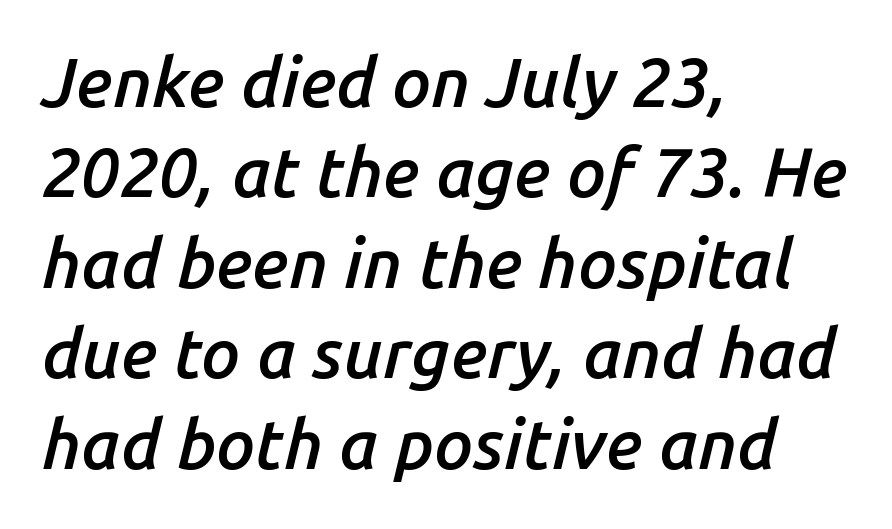
Looking at the ascenders, they clearly lean. Plain, unruled lines of type. The passage is arranged the way most books set body copy — flush left. Is the type bold? Partly — it's a semibold, heavier than regular but not fully bold. Tracking value appears to be zero — textbook default spacing.
